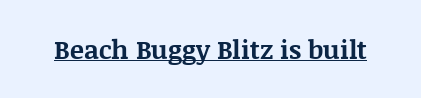
The image shows 26 px bold type, upright; set normal letter spacing, underlined.
